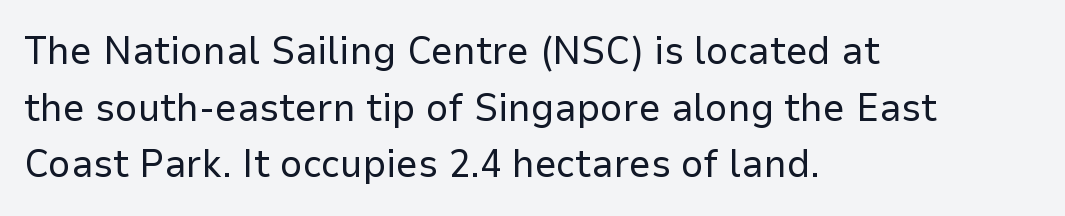
{"serif": "no", "italic": "no", "bold": "no", "weight": "regular", "width": "normal", "stroke_contrast": "low", "x_height": "medium", "monospaced": "no", "underline": "no", "align": "left", "line_spacing": "normal", "line_spacing_ratio": 1.45, "letter_spacing": "normal", "letter_spacing_em": 0.0, "glyph_px": 39}
